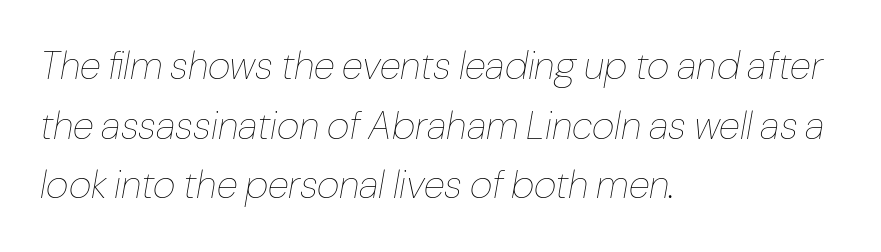
The image shows 39 px thin type, italic (leaning right); set left-aligned, normal line spacing (1.53x), normal letter spacing, not underlined; low stroke contrast and a medium x-height.
